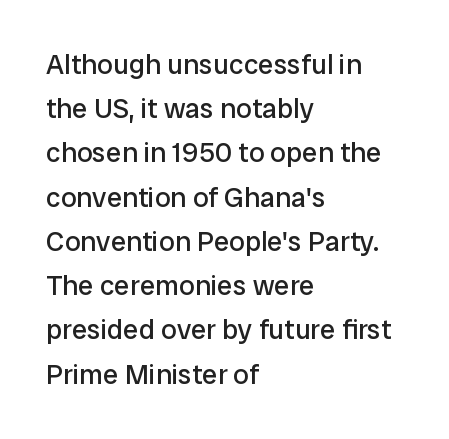
Horizontal alignment here is leftward, the default for most running prose. These lines were composed using upright roman letters. Proportional: the letters do not fall into vertical columns. Between one letter and the next there's only the usual sliver of space. The typeface has the unassuming heft of standard copy or less. The baseline area is clear.
